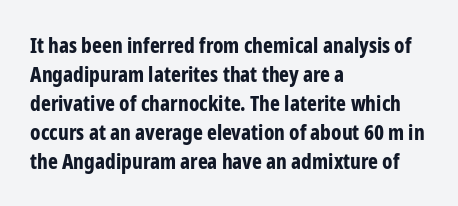
Q: Is the text bold? A: Yes.
Q: Is the text italic (slanted)? A: No, it is upright.
Q: Is the text underlined? A: No.
Q: How is the paragraph aligned? A: Left-aligned.
Q: Is the spacing between letters normal or unusually wide? A: Normal.
Q: Is the spacing between lines tight, normal or loose? A: Normal.
